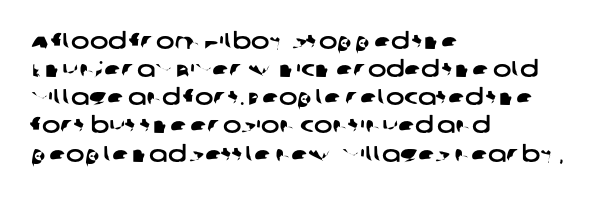
The image shows 22 px text type; set left-aligned, normal line spacing (1.28x), normal letter spacing, not underlined.
